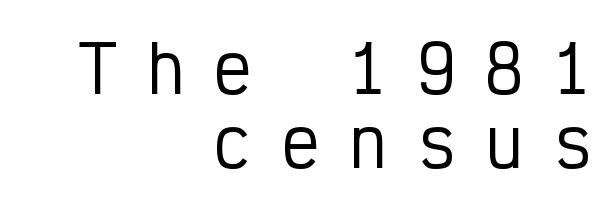
Q: Is the text italic (slanted)? A: No, it is upright.
Q: Is the typeface a serif or a sans-serif typeface? A: Sans-serif.
Q: Is the text underlined? A: No.
Q: How is the paragraph aligned? A: Right-aligned.
Q: Is the spacing between letters normal or unusually wide? A: Unusually wide.
Q: Is the spacing between lines tight, normal or loose? A: Tight.
Q: Width (condensed, normal, or wide)? A: Condensed.
Q: Stroke contrast? A: Low.
Q: x-height? A: Medium.
Q: Monospaced? A: Yes.
